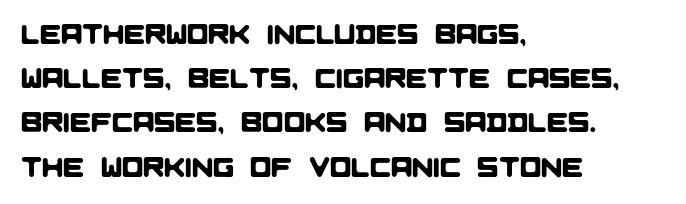
Nothing unusual about the tracking: characters are spaced as the font intends. This sample has the flowing, uneven cadence of proportional lettering. This rendering employs a face without finishing strokes, i.e., a sans-serif. Horizontal bands of white between lines are of average thickness. This rendering features lettering with no underline. Compared with a centered layout, this one pins lines to the left instead.
